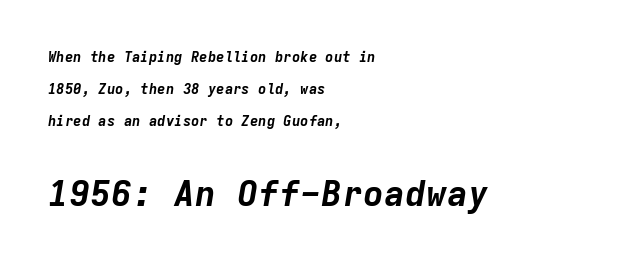
The image shows 35 px bold type, italic (leaning right), monospaced; set left-aligned, loose line spacing (2.29x), normal letter spacing, not underlined; the second (bottom) block is 2.5x larger; low stroke contrast and a medium x-height.
